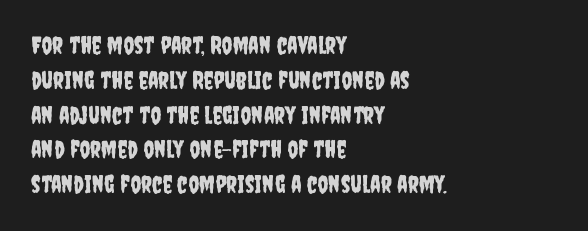
{"italic": "no", "underline": "no", "align": "left", "line_spacing": "normal", "line_spacing_ratio": 1.45, "letter_spacing": "normal", "letter_spacing_em": 0.0, "glyph_px": 24}
